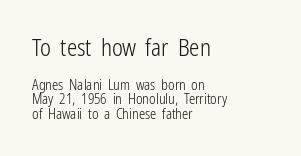
{"italic": "no", "bold": "no", "underline": "no", "align": "left", "line_spacing": "tight", "line_spacing_ratio": 1.05, "letter_spacing": "normal", "letter_spacing_em": 0.0, "larger_block": "first", "size_ratio": 1.64, "glyph_px": 23}
